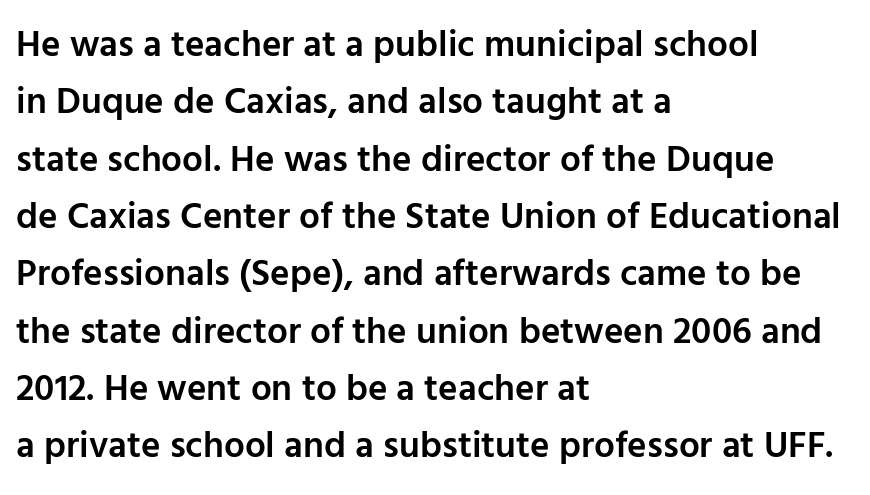
Q: Is the text bold? A: Semi-bold.
Q: Is the text italic (slanted)? A: No, it is upright.
Q: Is the typeface a serif or a sans-serif typeface? A: Sans-serif.
Q: Is the text underlined? A: No.
Q: How is the paragraph aligned? A: Left-aligned.
Q: Is the spacing between letters normal or unusually wide? A: Normal.
Q: Is the spacing between lines tight, normal or loose? A: Normal.
Q: Width (condensed, normal, or wide)? A: Normal.
Q: Stroke contrast? A: Low.
Q: x-height? A: Medium.
Q: Monospaced? A: No.
